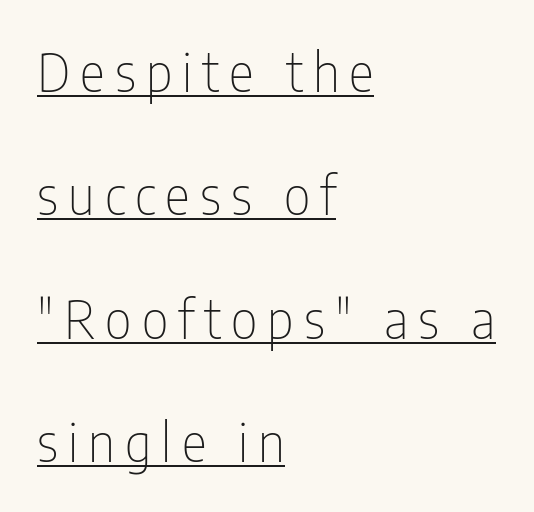
Q: Is the text bold? A: No.
Q: Is the text italic (slanted)? A: No, it is upright.
Q: Is the typeface a serif or a sans-serif typeface? A: Sans-serif.
Q: Is the text underlined? A: Yes.
Q: How is the paragraph aligned? A: Left-aligned.
Q: Is the spacing between lines tight, normal or loose? A: Loose.
Q: Width (condensed, normal, or wide)? A: Condensed.
Q: Stroke contrast? A: Low.
Q: x-height? A: Medium.
Q: Monospaced? A: No.
